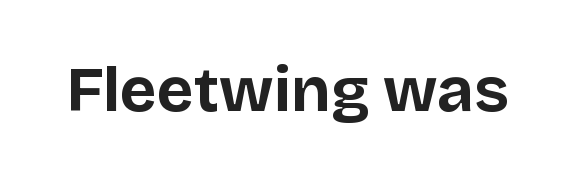
Q: Is the text bold? A: Yes.
Q: Is the text italic (slanted)? A: No, it is upright.
Q: Is the typeface a serif or a sans-serif typeface? A: Sans-serif.
Q: Is the text underlined? A: No.
Q: Is the spacing between letters normal or unusually wide? A: Normal.
Q: Width (condensed, normal, or wide)? A: Normal.
Q: Stroke contrast? A: Low.
Q: x-height? A: Large.
Q: Monospaced? A: No.
